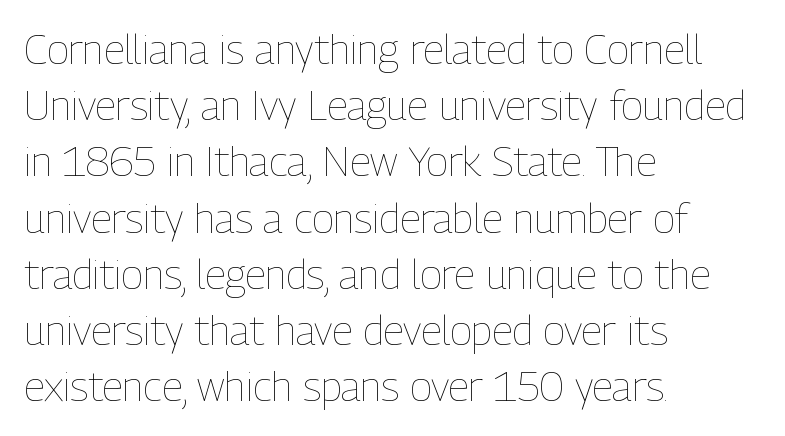
{"italic": "no", "bold": "no", "weight": "thin", "width": "condensed", "stroke_contrast": "low", "x_height": "medium", "monospaced": "no", "underline": "no", "align": "left", "line_spacing": "normal", "line_spacing_ratio": 1.37, "letter_spacing": "normal", "letter_spacing_em": 0.0, "glyph_px": 41}
